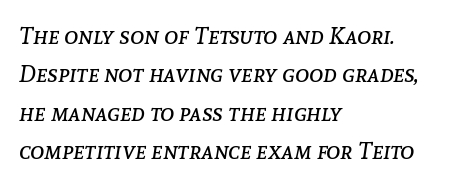
Check the space under the baseline: it is left empty. Quick note: italic. These glyphs show unthickened strokes, regular width or finer. Horizontal alignment here is leftward, the default for most running prose. The rows are spaced the way most documents space them.
